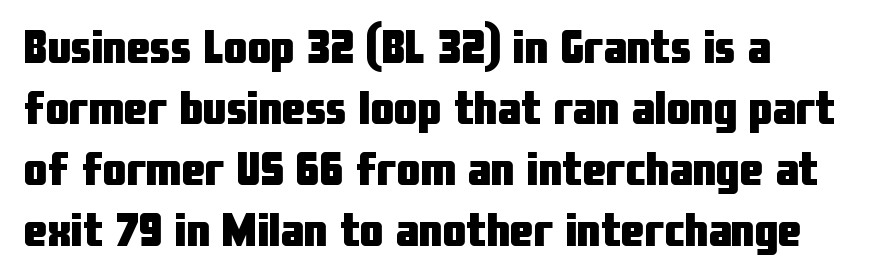
The image shows 47 px heavy, condensed sans-serif type, upright; set normal line spacing (1.3x), normal letter spacing, not underlined; low stroke contrast and a medium x-height.
